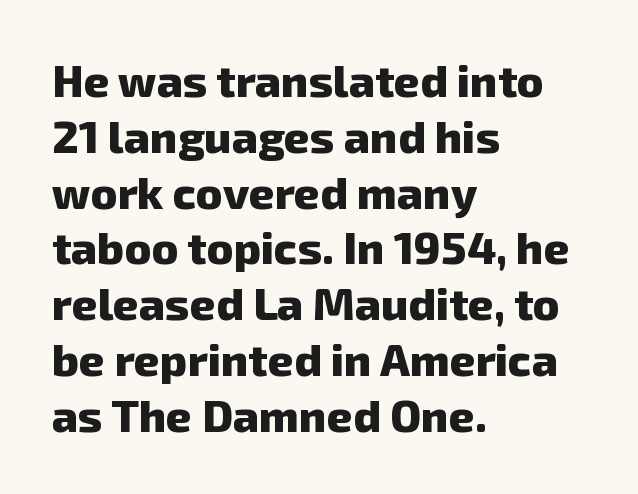
Characters follow at the spacing the type designer built in. In terms of letterform style, serifs are entirely absent. Does the weight exceed regular? Yes, all the way to bold. A typesetter would call this proportional, since set widths differ per character.
